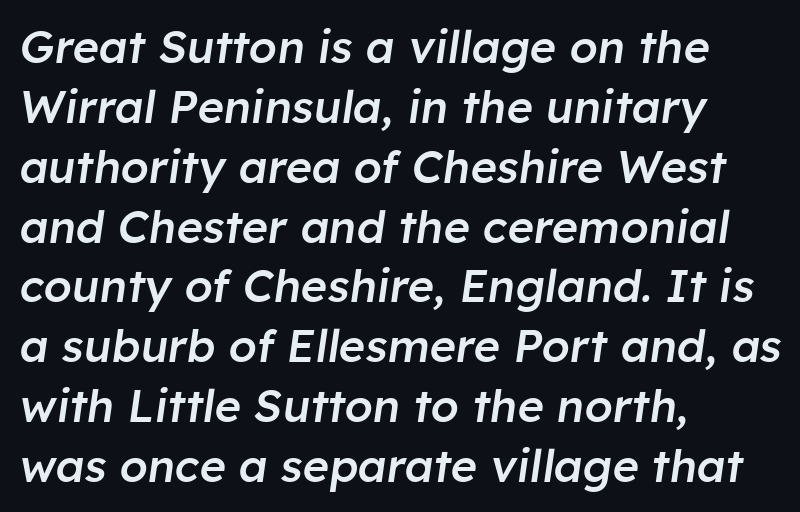
The image shows 45 px semibold type, italic (leaning right); set left-aligned, normal line spacing (1.33x), normal letter spacing, not underlined; low stroke contrast and a medium x-height.
